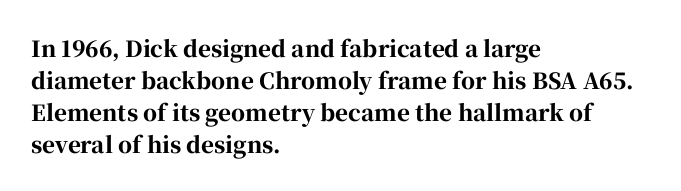
The image shows 22 px bold type, upright; set left-aligned, normal line spacing (1.45x), normal letter spacing, not underlined.
